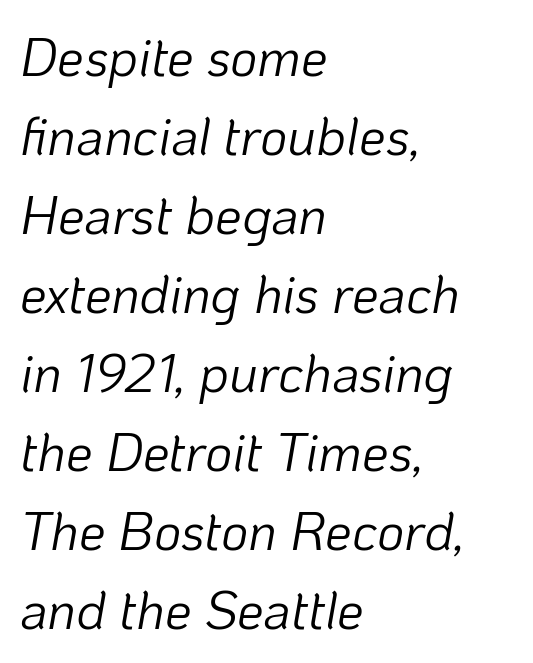
{"italic": "yes", "lean": "right", "slant_degrees": 10, "bold": "no", "weight": "light", "width": "normal", "stroke_contrast": "low", "x_height": "medium", "monospaced": "no", "underline": "no", "align": "left", "line_spacing": "normal", "line_spacing_ratio": 1.49, "letter_spacing": "normal", "letter_spacing_em": 0.0, "glyph_px": 53}
